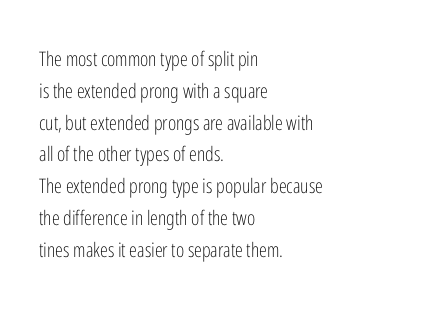
{"italic": "no", "bold": "no", "underline": "no", "align": "left", "line_spacing": "normal", "line_spacing_ratio": 1.59, "letter_spacing": "normal", "letter_spacing_em": 0.0, "glyph_px": 20}
